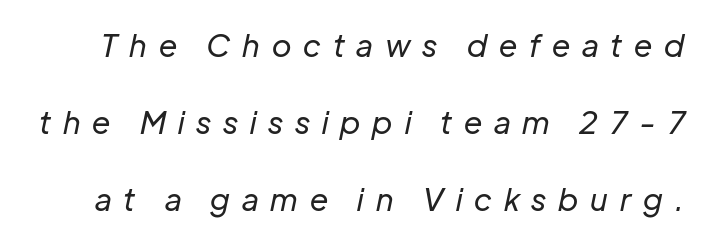
Q: Is the text bold? A: No.
Q: Is the text italic (slanted)? A: Yes, it leans right by about 12 degrees.
Q: Is the text underlined? A: No.
Q: Is the spacing between letters normal or unusually wide? A: Unusually wide.
Q: Is the spacing between lines tight, normal or loose? A: Loose.
Q: Width (condensed, normal, or wide)? A: Normal.
Q: Stroke contrast? A: Low.
Q: x-height? A: Medium.
Q: Monospaced? A: No.
